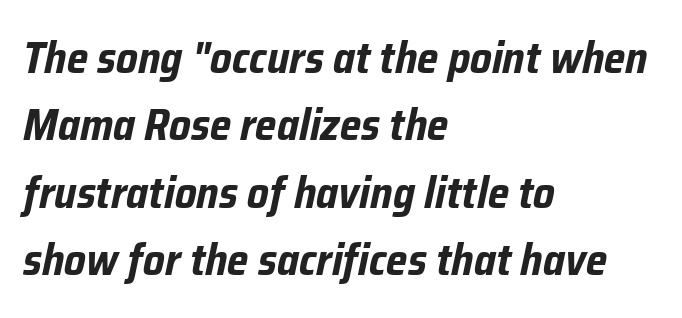
{"italic": "yes", "lean": "right", "slant_degrees": 12, "bold": "yes", "weight": "bold", "width": "condensed", "stroke_contrast": "low", "x_height": "medium", "monospaced": "no", "underline": "no", "align": "left", "line_spacing": "normal", "line_spacing_ratio": 1.53, "letter_spacing": "normal", "letter_spacing_em": 0.0, "glyph_px": 44}
